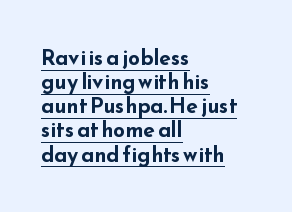
Q: Is the text bold? A: Yes.
Q: Is the text italic (slanted)? A: No, it is upright.
Q: Is the text underlined? A: Yes.
Q: How is the paragraph aligned? A: Left-aligned.
Q: Is the spacing between letters normal or unusually wide? A: Normal.
Q: Is the spacing between lines tight, normal or loose? A: Tight.
